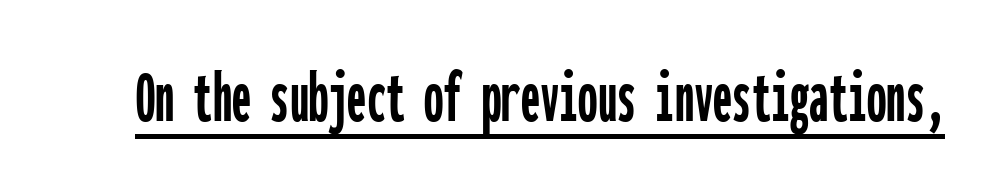
Q: Is the text italic (slanted)? A: No, it is upright.
Q: Is the typeface a serif or a sans-serif typeface? A: Sans-serif.
Q: Is the text underlined? A: Yes.
Q: Is the spacing between letters normal or unusually wide? A: Normal.
Q: Width (condensed, normal, or wide)? A: Condensed.
Q: Stroke contrast? A: Low.
Q: x-height? A: Medium.
Q: Monospaced? A: Yes.
